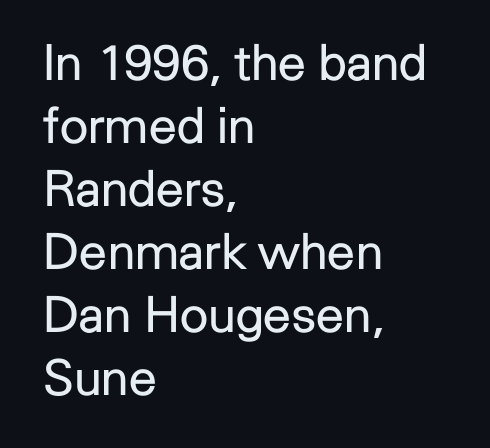
The image shows 50 px regular-weight sans-serif type, upright; set left-aligned, normal line spacing (1.26x), normal letter spacing, not underlined; low stroke contrast and a medium x-height.
